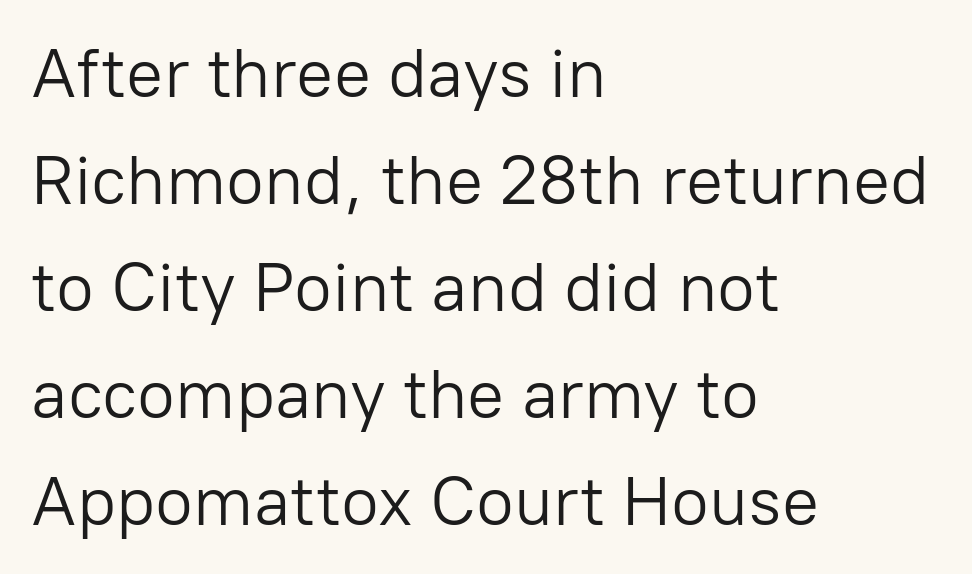
Q: Is the text bold? A: No.
Q: Is the text italic (slanted)? A: No, it is upright.
Q: Is the typeface a serif or a sans-serif typeface? A: Sans-serif.
Q: Is the text underlined? A: No.
Q: How is the paragraph aligned? A: Left-aligned.
Q: Is the spacing between letters normal or unusually wide? A: Normal.
Q: Is the spacing between lines tight, normal or loose? A: Normal.
Q: Width (condensed, normal, or wide)? A: Normal.
Q: Stroke contrast? A: Low.
Q: x-height? A: Medium.
Q: Monospaced? A: No.
